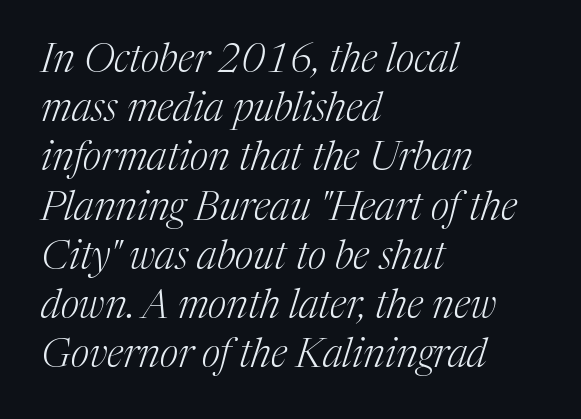
{"serif": "yes", "italic": "yes", "lean": "right", "slant_degrees": 17, "bold": "no", "weight": "light", "width": "normal", "stroke_contrast": "medium", "x_height": "medium", "monospaced": "no", "underline": "no", "align": "left", "line_spacing_ratio": 1.23, "letter_spacing": "normal", "letter_spacing_em": 0.0, "glyph_px": 40}
